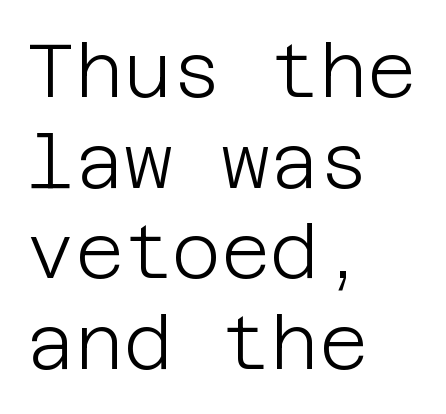
Q: Is the text bold? A: No.
Q: Is the text italic (slanted)? A: No, it is upright.
Q: Is the typeface a serif or a sans-serif typeface? A: Sans-serif.
Q: Is the text underlined? A: No.
Q: How is the paragraph aligned? A: Left-aligned.
Q: Is the spacing between letters normal or unusually wide? A: Normal.
Q: Width (condensed, normal, or wide)? A: Normal.
Q: Stroke contrast? A: Low.
Q: x-height? A: Large.
